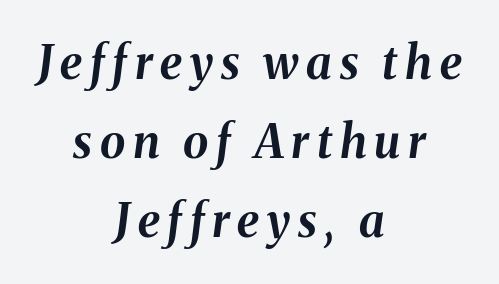
{"italic": "yes", "lean": "right", "slant_degrees": 8, "bold": "yes", "weight": "bold", "width": "normal", "stroke_contrast": "medium", "x_height": "medium", "monospaced": "no", "underline": "no", "align": "center", "line_spacing_ratio": 1.72, "glyph_px": 46}
